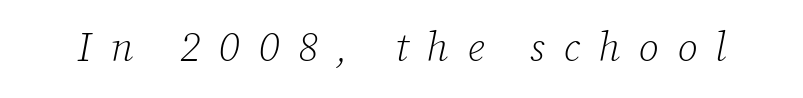
{"serif": "yes", "italic": "yes", "lean": "right", "slant_degrees": 12, "bold": "no", "weight": "light", "width": "normal", "stroke_contrast": "low", "x_height": "medium", "monospaced": "no", "underline": "no", "letter_spacing": "wide", "letter_spacing_em": 0.45, "glyph_px": 41}
